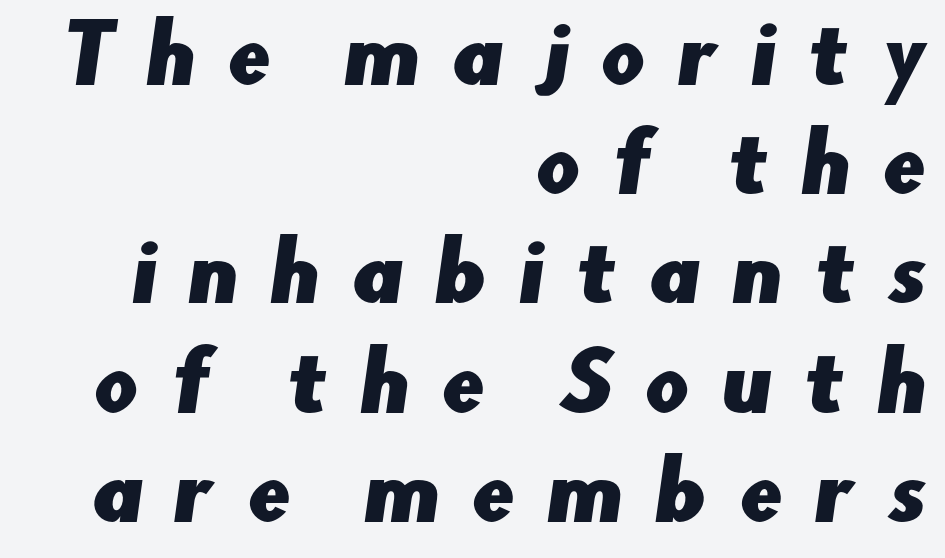
The image shows 78 px sans-serif type; set right-aligned, normal line spacing (1.4x), unusually wide letter spacing (+0.4 em), not underlined; low stroke contrast and a small x-height.
